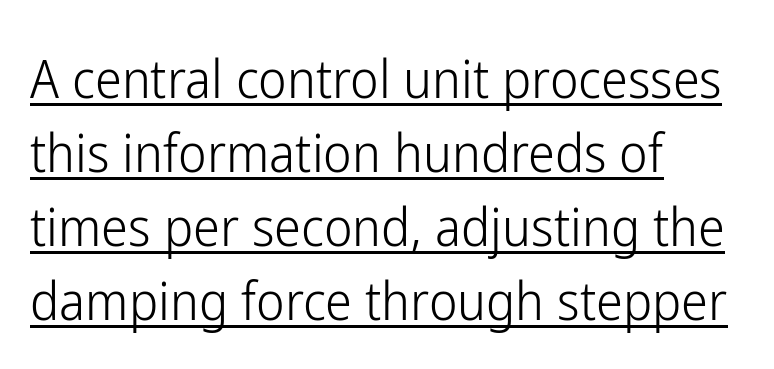
{"serif": "no", "italic": "no", "bold": "no", "weight": "light", "width": "condensed", "stroke_contrast": "low", "x_height": "medium", "monospaced": "no", "underline": "yes", "align": "left", "line_spacing": "normal", "line_spacing_ratio": 1.37, "letter_spacing": "normal", "letter_spacing_em": 0.0, "glyph_px": 54}
